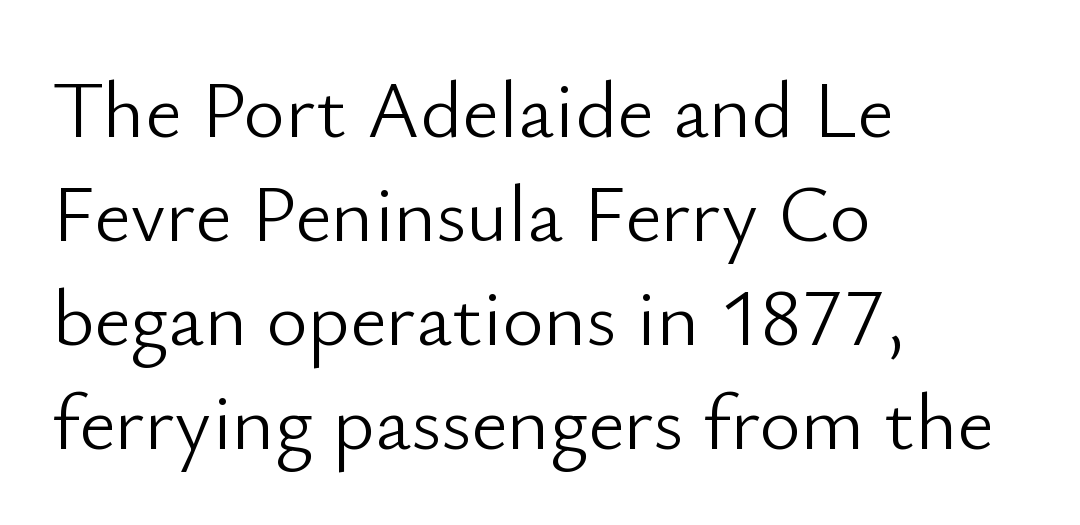
{"serif": "no", "italic": "no", "bold": "no", "weight": "light", "width": "normal", "stroke_contrast": "low", "x_height": "small", "monospaced": "no", "underline": "no", "align": "left", "line_spacing": "normal", "line_spacing_ratio": 1.3, "letter_spacing": "normal", "letter_spacing_em": 0.0, "glyph_px": 80}
